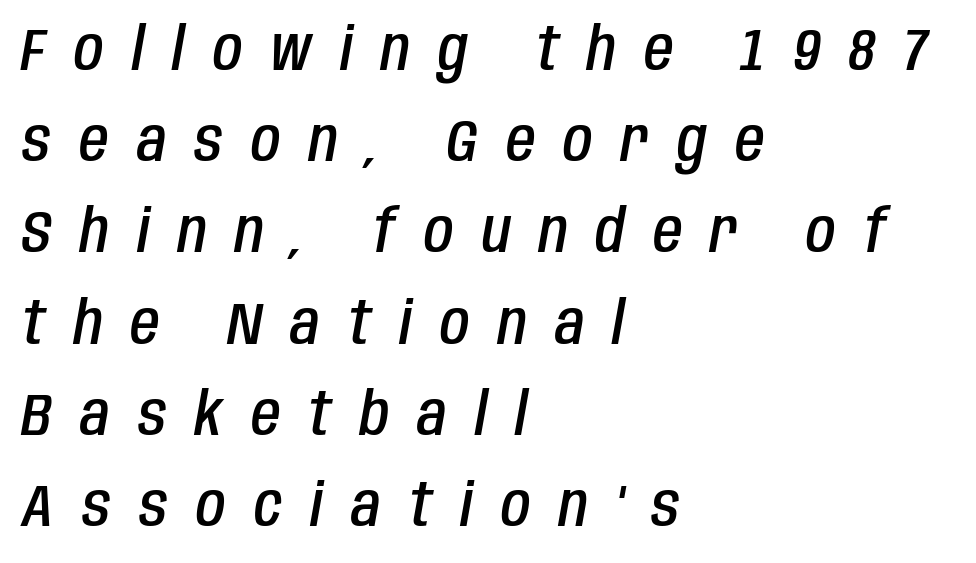
Q: Is the text bold? A: Semi-bold.
Q: Is the text italic (slanted)? A: Yes, it leans right by about 10 degrees.
Q: Is the text underlined? A: No.
Q: How is the paragraph aligned? A: Left-aligned.
Q: Is the spacing between letters normal or unusually wide? A: Unusually wide.
Q: Is the spacing between lines tight, normal or loose? A: Normal.
Q: Width (condensed, normal, or wide)? A: Condensed.
Q: Stroke contrast? A: Low.
Q: x-height? A: Large.
Q: Monospaced? A: No.
